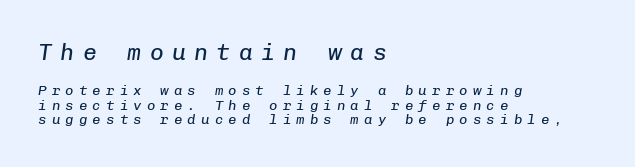
Q: Is the text bold? A: No.
Q: Is the text italic (slanted)? A: Yes, it leans right by about 8 degrees.
Q: Is the text underlined? A: No.
Q: How is the paragraph aligned? A: Left-aligned.
Q: Is the spacing between letters normal or unusually wide? A: Unusually wide.
Q: Is the spacing between lines tight, normal or loose? A: Tight.
Q: Which block of text is set in a larger size, the first (top) or the second (bottom)? A: The first (top) one.
